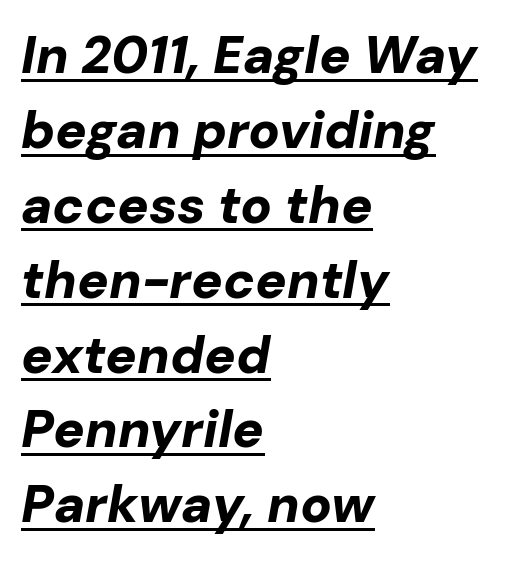
The image shows 52 px bold type, italic (leaning right); set left-aligned, normal line spacing (1.44x), normal letter spacing, underlined; low stroke contrast and a medium x-height.
